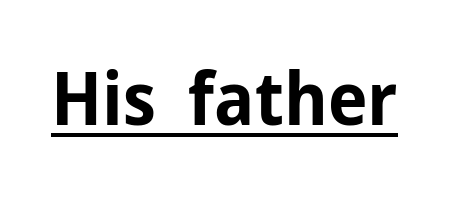
{"serif": "no", "italic": "no", "bold": "yes", "weight": "bold", "width": "normal", "stroke_contrast": "low", "x_height": "medium", "monospaced": "no", "underline": "yes", "letter_spacing": "normal", "letter_spacing_em": 0.0, "glyph_px": 73}
